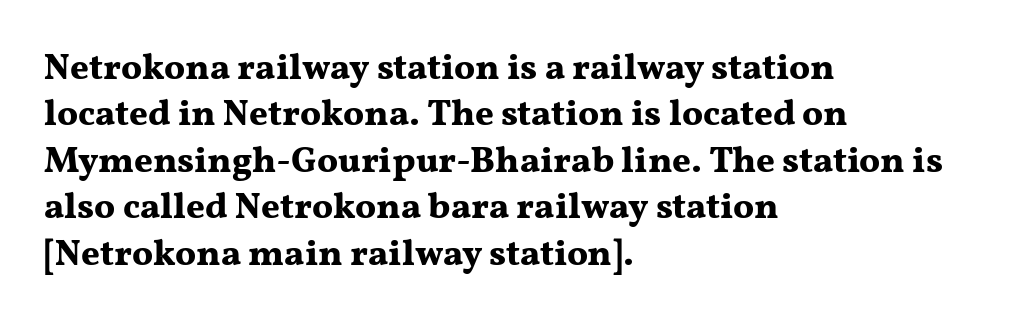
The image shows 36 px bold, wide serif type, upright; set left-aligned, normal line spacing (1.29x), normal letter spacing, not underlined; medium stroke contrast and a medium x-height.
